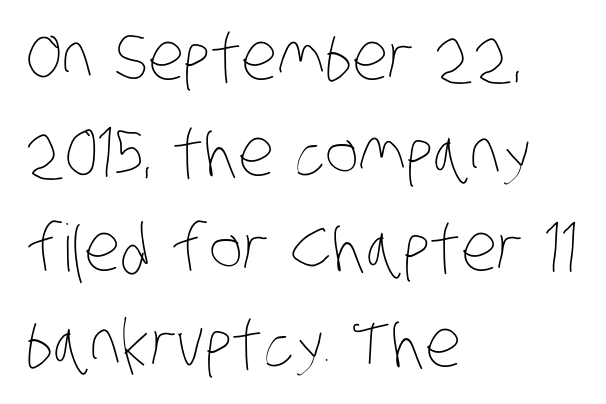
Q: Is the text bold? A: No.
Q: Is the text underlined? A: No.
Q: How is the paragraph aligned? A: Left-aligned.
Q: Is the spacing between letters normal or unusually wide? A: Normal.
Q: Is the spacing between lines tight, normal or loose? A: Normal.
Q: Width (condensed, normal, or wide)? A: Condensed.
Q: Stroke contrast? A: Low.
Q: x-height? A: Large.
Q: Monospaced? A: No.
